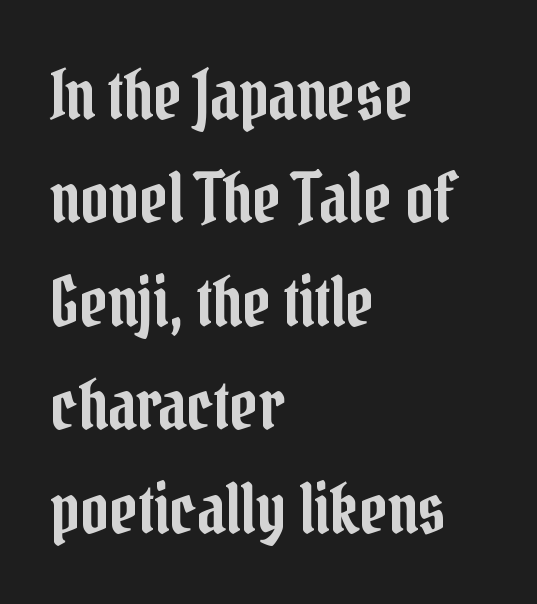
Tracking value appears to be zero — textbook default spacing. Leading matches the norm, producing a regular column. The passage is arranged the way most books set body copy — flush left. Each letter keeps its own natural width here, so spacing adapts to shape.
